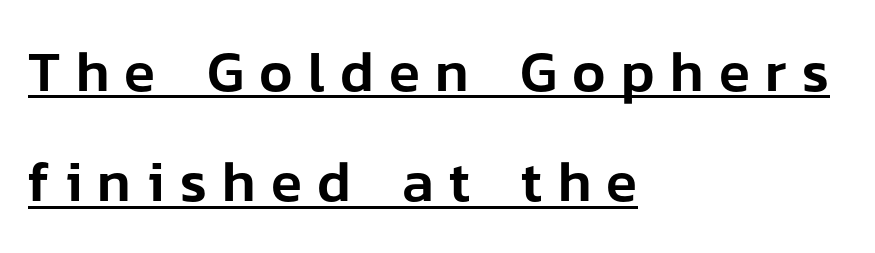
To sum up the face: it is a sans, with no serifs. Horizontal alignment here is leftward, the default for most running prose. Regarding leading, the lines here are spaced well apart. A baseline rule has been typeset under these characters.
